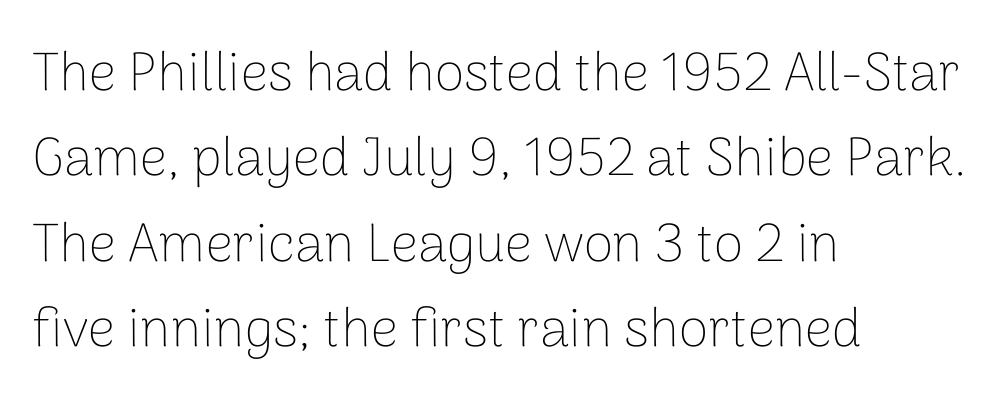
Q: Is the text bold? A: No.
Q: Is the text italic (slanted)? A: No, it is upright.
Q: Is the typeface a serif or a sans-serif typeface? A: Sans-serif.
Q: Is the text underlined? A: No.
Q: How is the paragraph aligned? A: Left-aligned.
Q: Is the spacing between letters normal or unusually wide? A: Normal.
Q: Is the spacing between lines tight, normal or loose? A: Normal.
Q: Width (condensed, normal, or wide)? A: Normal.
Q: Stroke contrast? A: Low.
Q: x-height? A: Medium.
Q: Monospaced? A: No.
